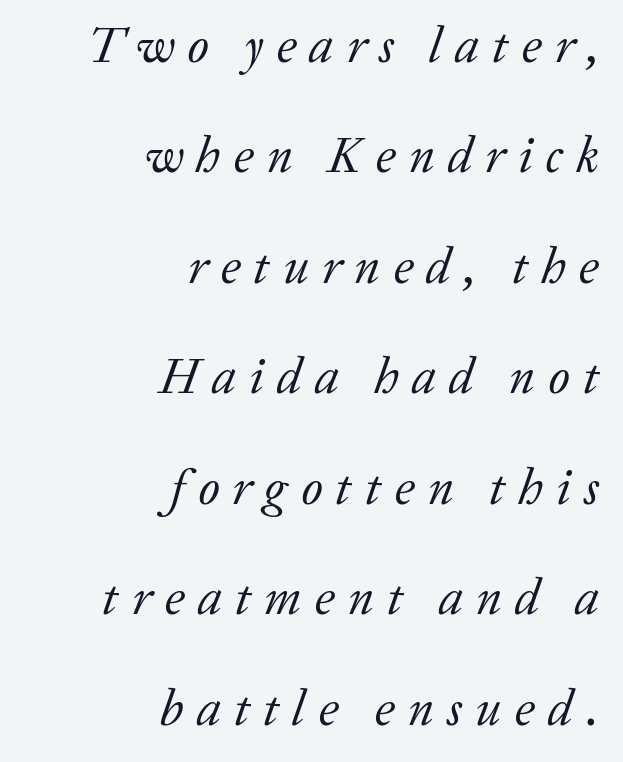
One-word summary of the alignment: right. The specimen reads as italic at a glance. The strokes are not fattened; the text isn't bold. What stands out about the letter spacing? Its width — letters are far apart. Note the varied advance widths — an 'i' is clearly narrower than an 'm'. The zone under the glyphs is completely vacant.
